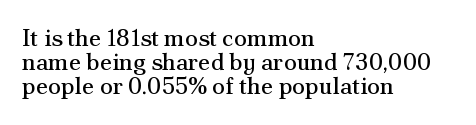
The image shows 24 px text type, upright; set left-aligned, tight line spacing (1.01x), normal letter spacing, not underlined.
